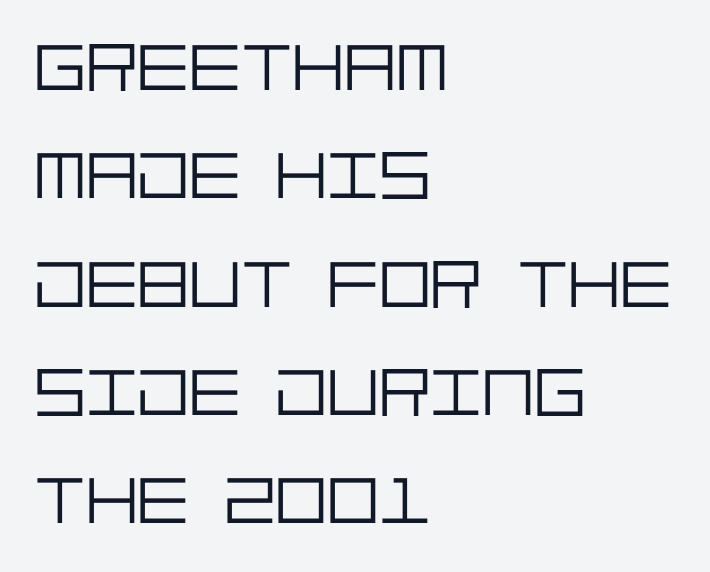
{"serif": "no", "italic": "no", "bold": "no", "weight": "light", "width": "normal", "stroke_contrast": "low", "x_height": "large", "underline": "no", "align": "left", "line_spacing": "normal", "line_spacing_ratio": 1.57, "letter_spacing": "normal", "letter_spacing_em": 0.0, "glyph_px": 69}
